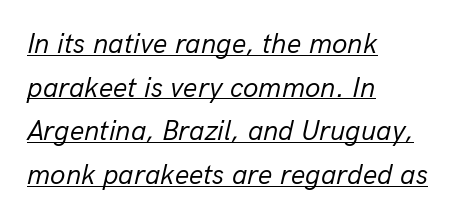
The whole block is typeset with a tilt. The string is rendered with underlining switched on. The typesetting does not lean heavy: it is not bold. Character widths vary here, with narrow letters taking less room than wide ones. The leading is moderate, giving the passage an even texture.
